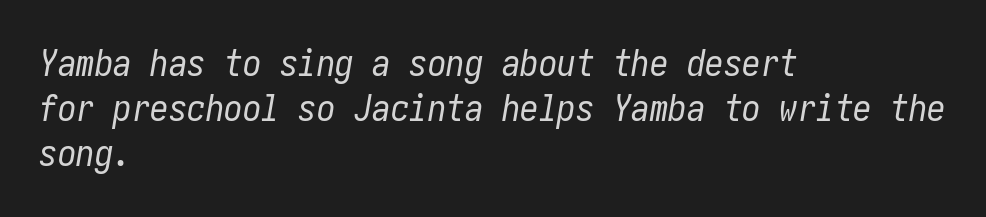
Has an underline been added? It has not. The face looks like a standard text weight, possibly lighter. Casual observation: everything's shoved over to the left. Spacing between characters is what you'd get straight out of the box.
